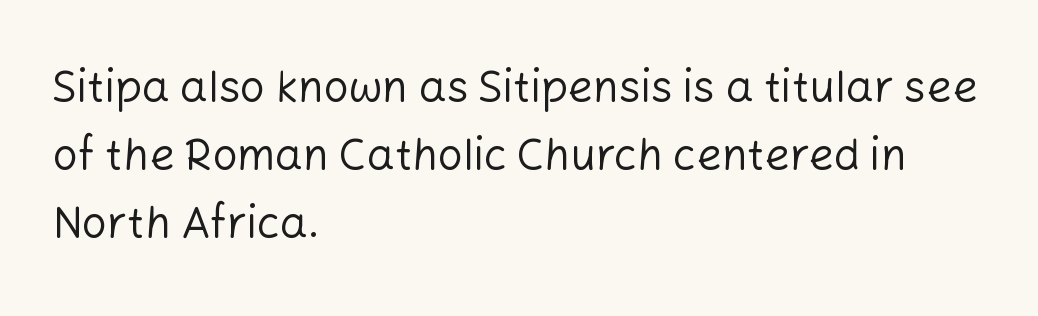
Q: Is the text bold? A: No.
Q: Is the text italic (slanted)? A: No, it is upright.
Q: Is the typeface a serif or a sans-serif typeface? A: Sans-serif.
Q: Is the text underlined? A: No.
Q: How is the paragraph aligned? A: Left-aligned.
Q: Is the spacing between letters normal or unusually wide? A: Normal.
Q: Is the spacing between lines tight, normal or loose? A: Normal.
Q: Width (condensed, normal, or wide)? A: Normal.
Q: Stroke contrast? A: Low.
Q: x-height? A: Medium.
Q: Monospaced? A: No.
